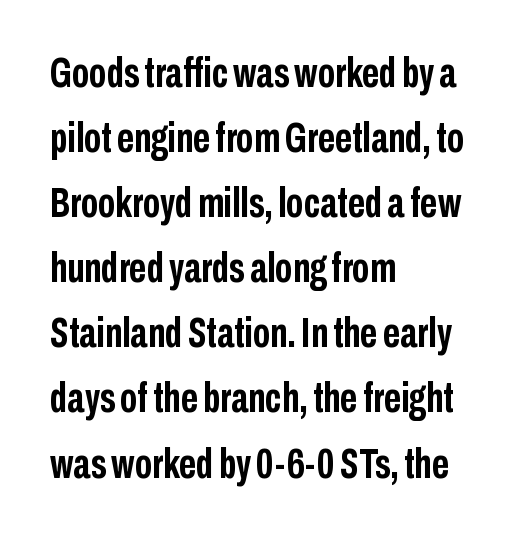
Q: Is the text bold? A: Yes.
Q: Is the text italic (slanted)? A: No, it is upright.
Q: Is the typeface a serif or a sans-serif typeface? A: Sans-serif.
Q: Is the text underlined? A: No.
Q: How is the paragraph aligned? A: Left-aligned.
Q: Is the spacing between letters normal or unusually wide? A: Normal.
Q: Is the spacing between lines tight, normal or loose? A: Normal.
Q: Width (condensed, normal, or wide)? A: Condensed.
Q: Stroke contrast? A: Low.
Q: x-height? A: Medium.
Q: Monospaced? A: No.
